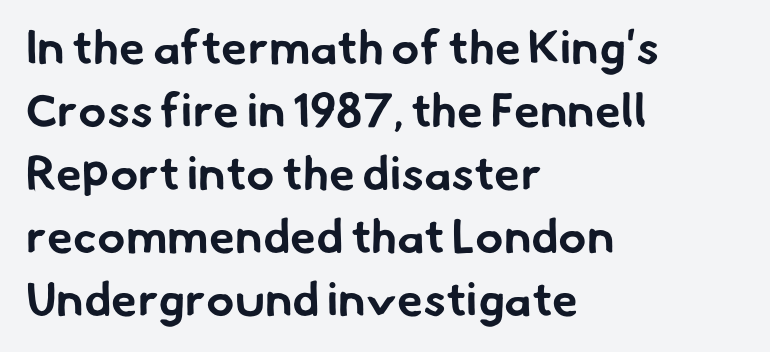
Q: Is the text bold? A: Yes.
Q: Is the typeface a serif or a sans-serif typeface? A: Sans-serif.
Q: Is the text underlined? A: No.
Q: How is the paragraph aligned? A: Left-aligned.
Q: Is the spacing between letters normal or unusually wide? A: Normal.
Q: Is the spacing between lines tight, normal or loose? A: Normal.
Q: Width (condensed, normal, or wide)? A: Normal.
Q: Stroke contrast? A: Low.
Q: x-height? A: Small.
Q: Monospaced? A: No.
